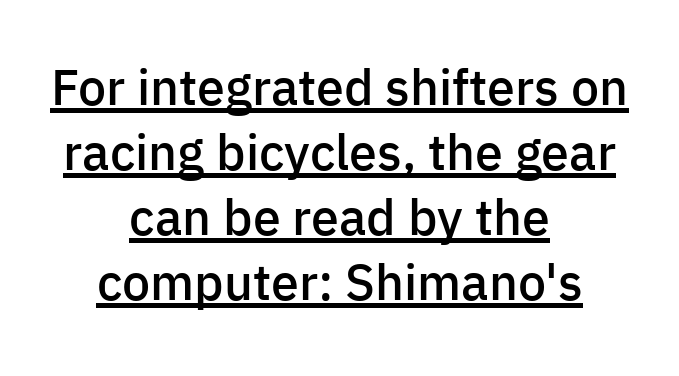
The image shows 50 px semibold sans-serif type, upright; set centered, normal line spacing (1.3x), normal letter spacing, underlined; low stroke contrast and a medium x-height.
